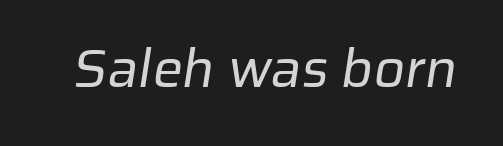
The image shows 54 px regular-weight sans-serif type; set normal letter spacing, not underlined; low stroke contrast and a medium x-height.
